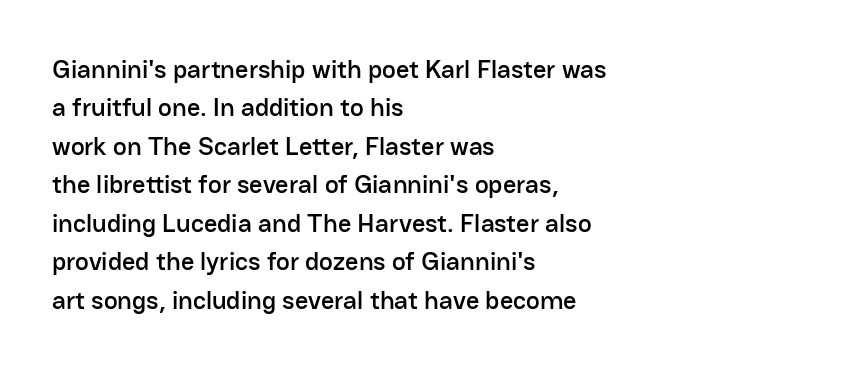
{"italic": "no", "underline": "no", "align": "left", "line_spacing": "normal", "line_spacing_ratio": 1.48, "letter_spacing": "normal", "letter_spacing_em": 0.0, "glyph_px": 26}
